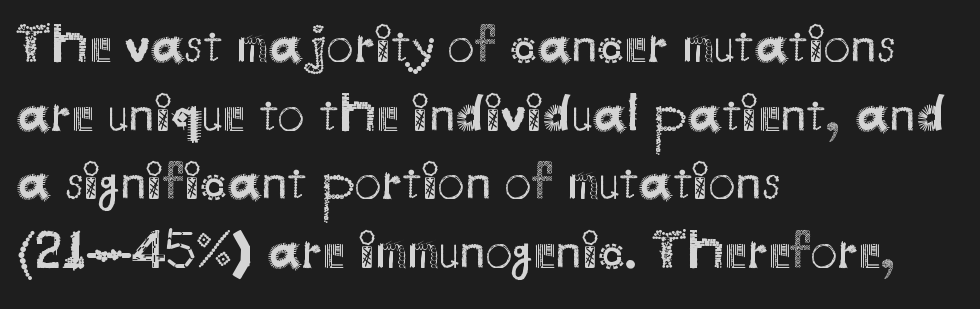
{"serif": "no", "italic": "no", "bold": "no", "weight": "regular", "width": "normal", "stroke_contrast": "medium", "x_height": "small", "monospaced": "no", "underline": "no", "align": "left", "line_spacing": "normal", "line_spacing_ratio": 1.27, "letter_spacing": "normal", "letter_spacing_em": 0.0, "glyph_px": 54}
